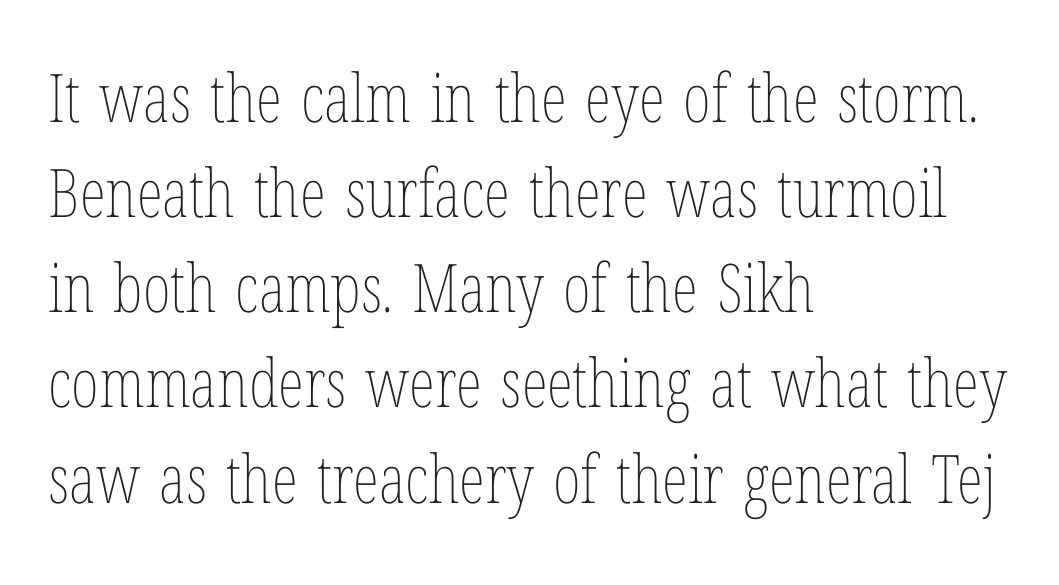
{"italic": "no", "bold": "no", "weight": "thin", "width": "condensed", "stroke_contrast": "low", "x_height": "medium", "monospaced": "no", "underline": "no", "align": "left", "line_spacing": "normal", "line_spacing_ratio": 1.42, "letter_spacing": "normal", "letter_spacing_em": 0.0, "glyph_px": 67}
